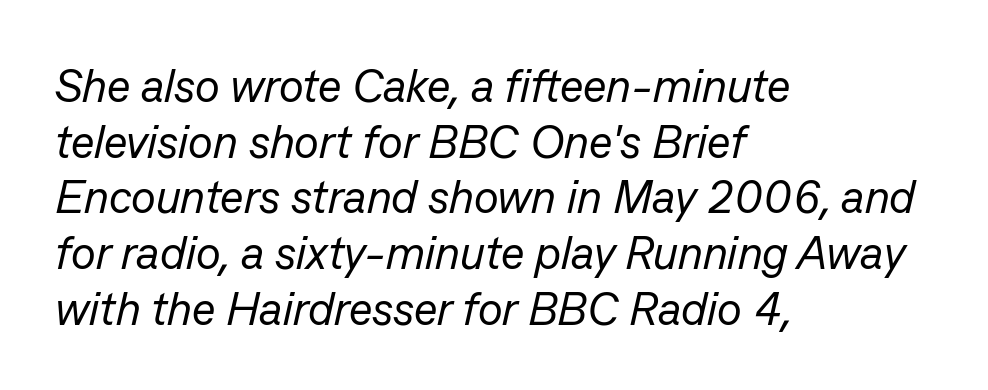
{"italic": "yes", "lean": "right", "slant_degrees": 13, "bold": "no", "weight": "regular", "width": "normal", "stroke_contrast": "low", "x_height": "medium", "monospaced": "no", "underline": "no", "align": "left", "line_spacing_ratio": 1.21, "letter_spacing": "normal", "letter_spacing_em": 0.0, "glyph_px": 46}
